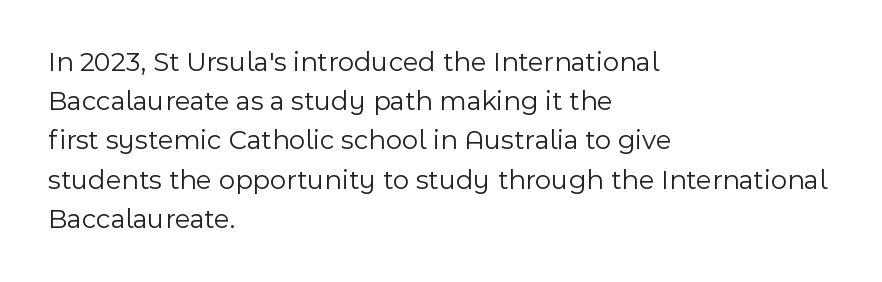
A light-to-regular cut is what we see here. Type without underlining. The passage shown is typed in a proportional face where columns would drift. Horizontal bands of white between lines are of average thickness.
